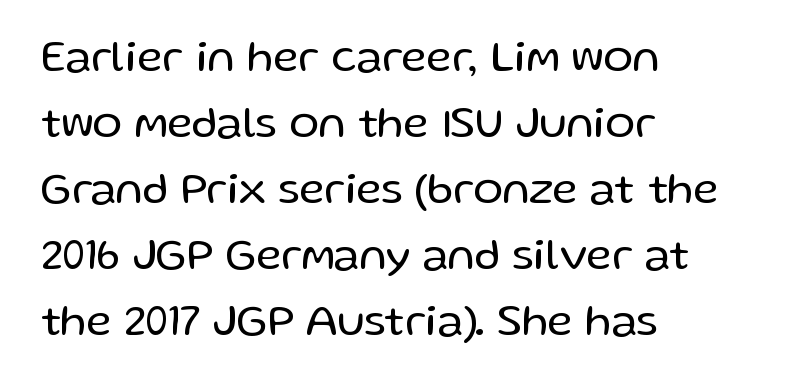
Q: Is the text bold? A: No.
Q: Is the text italic (slanted)? A: No, it is upright.
Q: Is the typeface a serif or a sans-serif typeface? A: Sans-serif.
Q: Is the text underlined? A: No.
Q: How is the paragraph aligned? A: Left-aligned.
Q: Is the spacing between letters normal or unusually wide? A: Normal.
Q: Is the spacing between lines tight, normal or loose? A: Normal.
Q: Width (condensed, normal, or wide)? A: Normal.
Q: Stroke contrast? A: Low.
Q: x-height? A: Medium.
Q: Monospaced? A: No.
